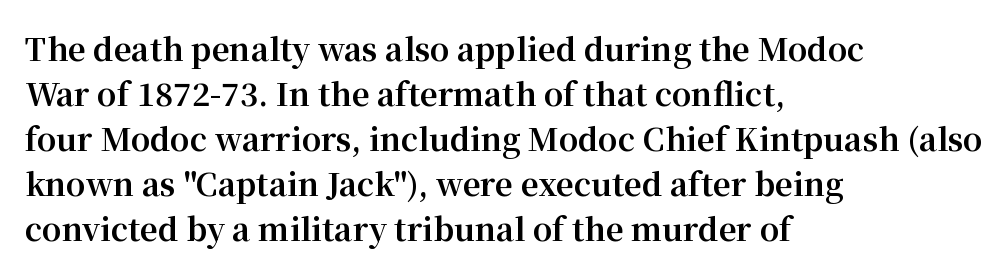
Q: Is the text bold? A: Yes.
Q: Is the text italic (slanted)? A: No, it is upright.
Q: Is the typeface a serif or a sans-serif typeface? A: Serif.
Q: Is the text underlined? A: No.
Q: How is the paragraph aligned? A: Left-aligned.
Q: Is the spacing between letters normal or unusually wide? A: Normal.
Q: Is the spacing between lines tight, normal or loose? A: Normal.
Q: Width (condensed, normal, or wide)? A: Normal.
Q: Stroke contrast? A: Medium.
Q: x-height? A: Medium.
Q: Monospaced? A: No.
